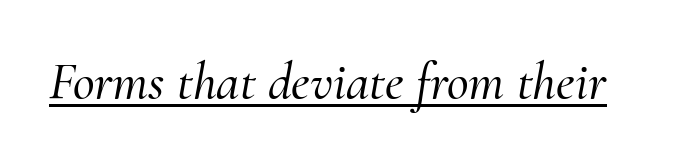
The image shows 53 px serif type, italic (leaning right); set normal letter spacing, underlined; medium stroke contrast and a small x-height.
